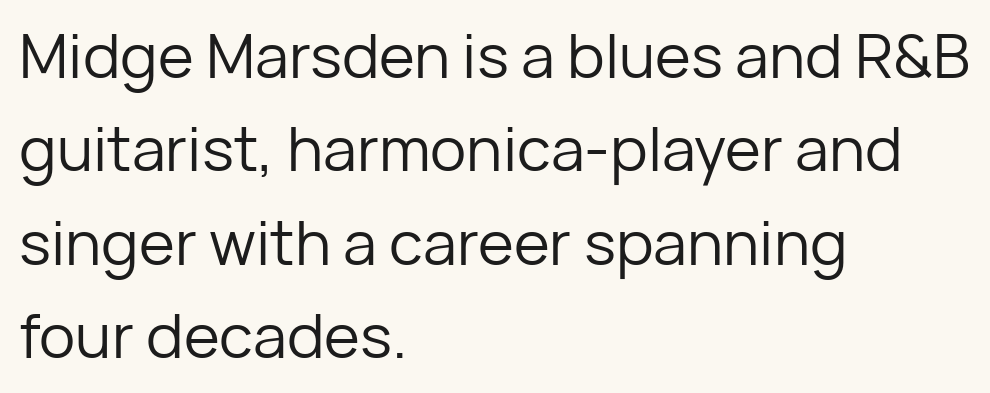
Q: Is the text bold? A: No.
Q: Is the text italic (slanted)? A: No, it is upright.
Q: Is the typeface a serif or a sans-serif typeface? A: Sans-serif.
Q: Is the text underlined? A: No.
Q: How is the paragraph aligned? A: Left-aligned.
Q: Is the spacing between letters normal or unusually wide? A: Normal.
Q: Is the spacing between lines tight, normal or loose? A: Normal.
Q: Width (condensed, normal, or wide)? A: Normal.
Q: Stroke contrast? A: Low.
Q: x-height? A: Medium.
Q: Monospaced? A: No.
